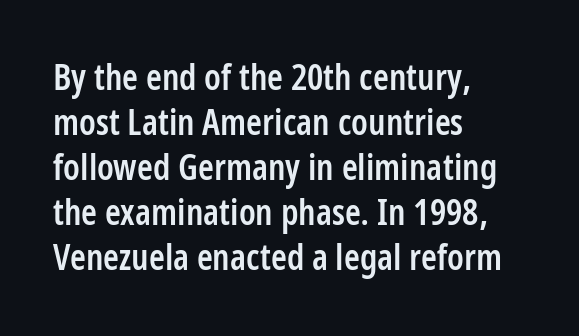
The image shows 36 px semibold, condensed sans-serif type, upright; set left-aligned, normal line spacing (1.25x), normal letter spacing, not underlined; low stroke contrast and a medium x-height.
